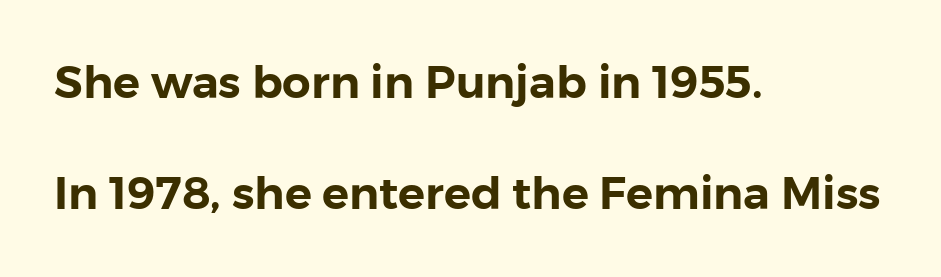
Q: Is the text italic (slanted)? A: No, it is upright.
Q: Is the typeface a serif or a sans-serif typeface? A: Sans-serif.
Q: Is the text underlined? A: No.
Q: How is the paragraph aligned? A: Left-aligned.
Q: Is the spacing between letters normal or unusually wide? A: Normal.
Q: Is the spacing between lines tight, normal or loose? A: Loose.
Q: Width (condensed, normal, or wide)? A: Normal.
Q: Stroke contrast? A: Low.
Q: x-height? A: Medium.
Q: Monospaced? A: No.
